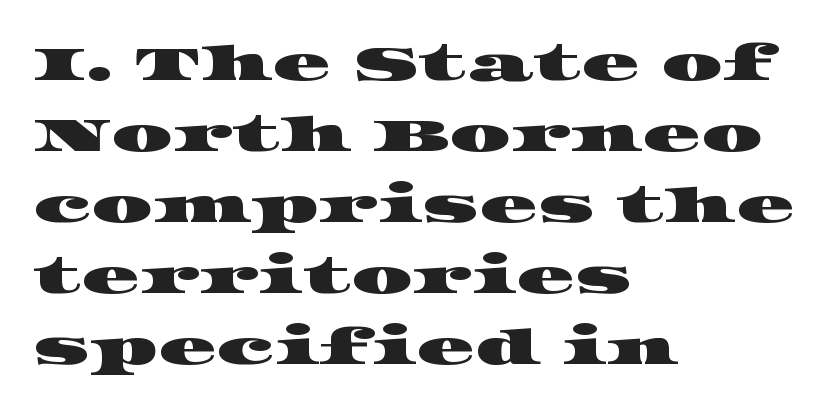
The image shows 48 px wide serif type; set left-aligned, normal line spacing (1.48x), normal letter spacing, not underlined; high stroke contrast and a large x-height.
